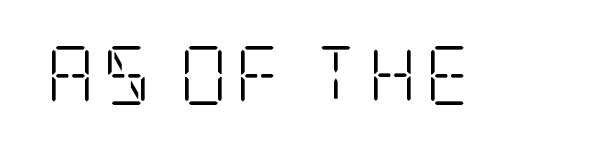
Stems and bowls with no extra thickness — not bold. You can tell from the footed stems that serif type was used. Underline: absent. Upright lettering throughout.
